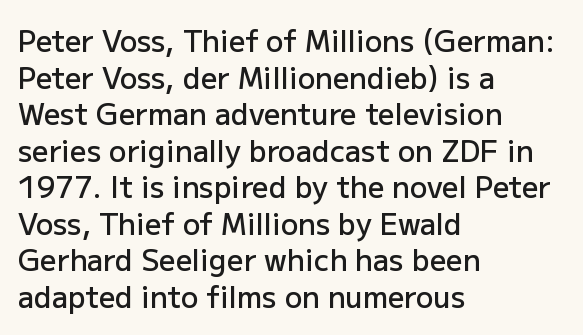
The image shows 29 px semibold sans-serif type, upright; set left-aligned, normal line spacing (1.26x), normal letter spacing, not underlined; low stroke contrast and a medium x-height.
